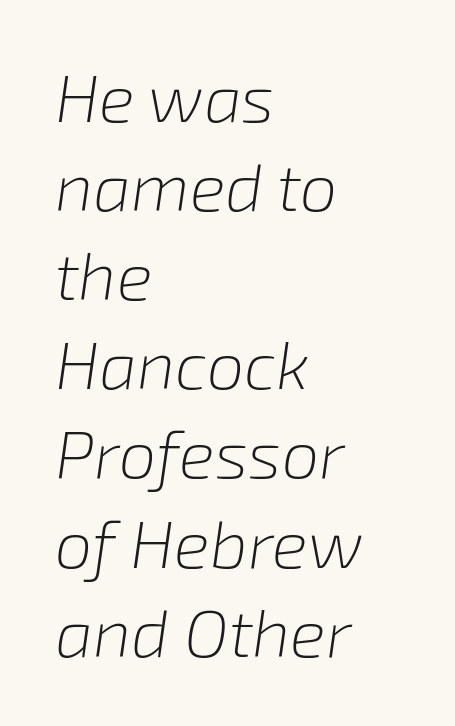
Q: Is the text bold? A: No.
Q: Is the text italic (slanted)? A: Yes, it leans right by about 8 degrees.
Q: Is the text underlined? A: No.
Q: How is the paragraph aligned? A: Left-aligned.
Q: Is the spacing between letters normal or unusually wide? A: Normal.
Q: Is the spacing between lines tight, normal or loose? A: Normal.
Q: Width (condensed, normal, or wide)? A: Normal.
Q: Stroke contrast? A: Low.
Q: x-height? A: Medium.
Q: Monospaced? A: No.
